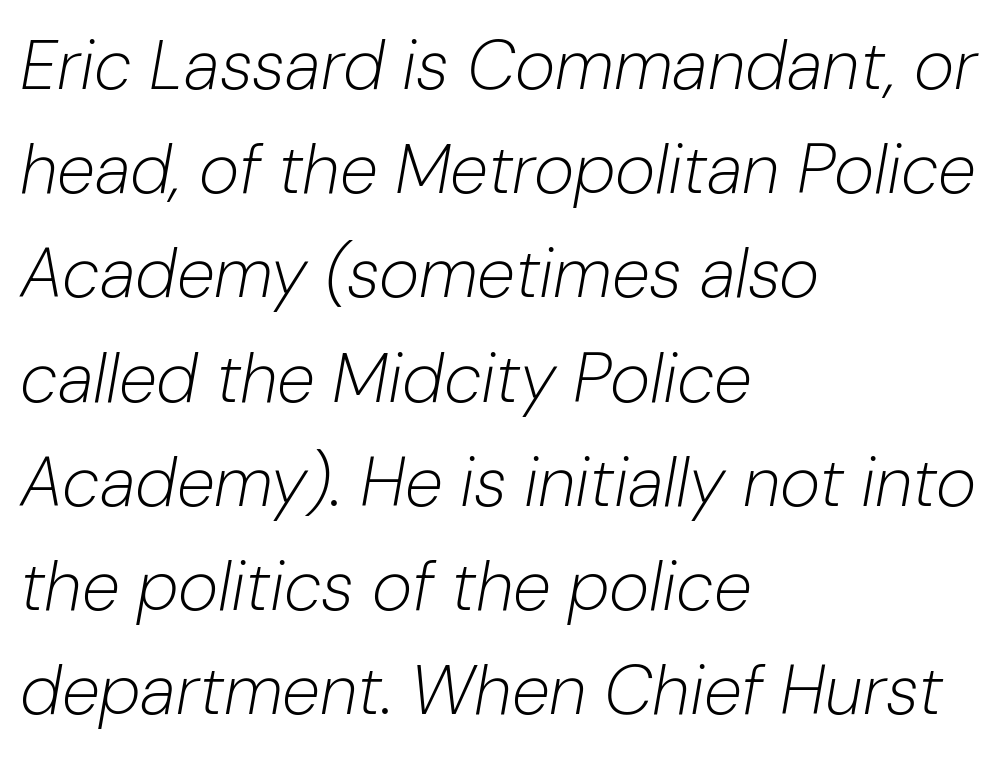
{"italic": "yes", "lean": "right", "slant_degrees": 10, "bold": "no", "weight": "light", "width": "normal", "stroke_contrast": "low", "x_height": "medium", "monospaced": "no", "underline": "no", "align": "left", "line_spacing": "normal", "line_spacing_ratio": 1.51, "letter_spacing": "normal", "letter_spacing_em": 0.0, "glyph_px": 69}
